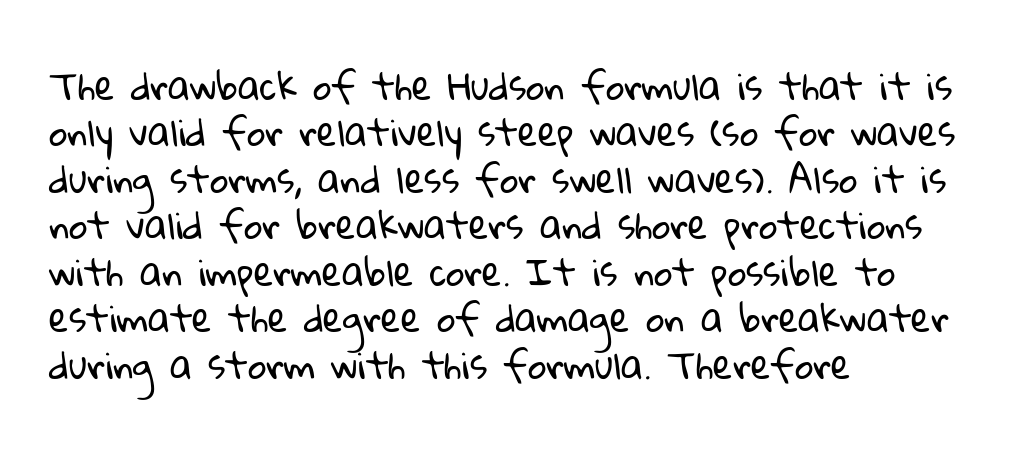
Students, note that the glyphs here touch the page at normal intervals. The passage shown stacks its lines at a standard gap. This rendering features lettering with no underline. The letters look calm and open, with moderate or lighter stems.
